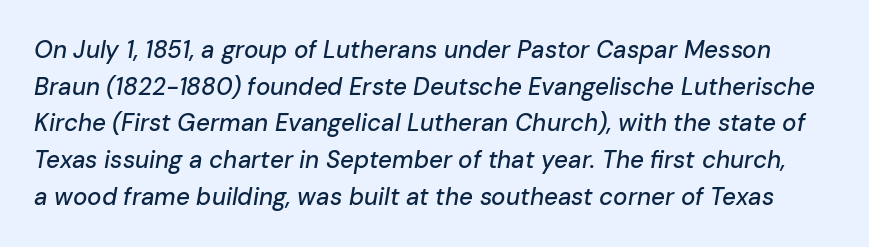
Q: Is the text italic (slanted)? A: Yes, it leans right by about 10 degrees.
Q: Is the text underlined? A: No.
Q: Is the spacing between letters normal or unusually wide? A: Normal.
Q: Is the spacing between lines tight, normal or loose? A: Normal.
